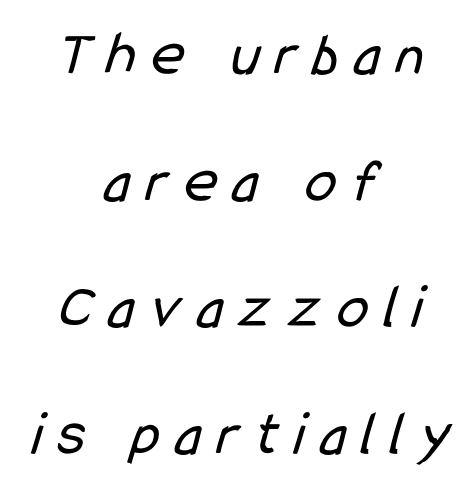
{"serif": "no", "bold": "no", "weight": "regular", "width": "condensed", "stroke_contrast": "low", "x_height": "medium", "monospaced": "no", "underline": "no", "align": "center", "line_spacing": "loose", "line_spacing_ratio": 2.01, "letter_spacing": "wide", "letter_spacing_em": 0.25, "glyph_px": 63}
